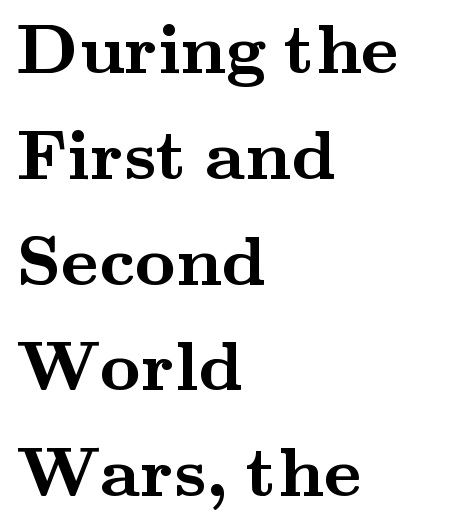
Q: Is the text bold? A: Yes.
Q: Is the text italic (slanted)? A: No, it is upright.
Q: Is the typeface a serif or a sans-serif typeface? A: Serif.
Q: Is the text underlined? A: No.
Q: How is the paragraph aligned? A: Left-aligned.
Q: Is the spacing between letters normal or unusually wide? A: Normal.
Q: Is the spacing between lines tight, normal or loose? A: Normal.
Q: Width (condensed, normal, or wide)? A: Wide.
Q: Stroke contrast? A: Medium.
Q: x-height? A: Small.
Q: Monospaced? A: No.
